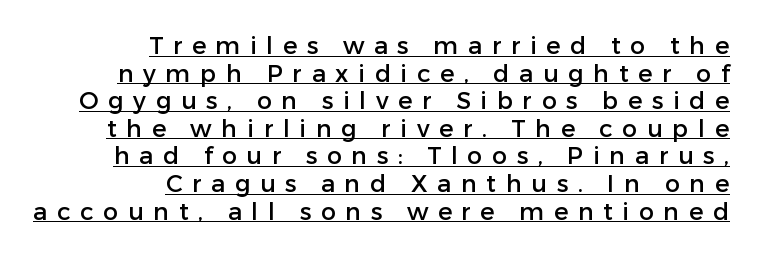
{"italic": "no", "underline": "yes", "align": "right", "line_spacing": "tight", "line_spacing_ratio": 1.15, "letter_spacing": "wide", "letter_spacing_em": 0.4, "glyph_px": 24}
